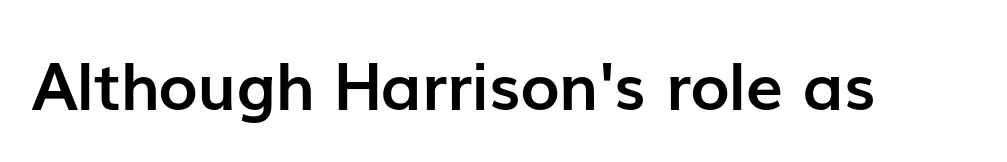
Q: Is the text bold? A: Yes.
Q: Is the text italic (slanted)? A: No, it is upright.
Q: Is the typeface a serif or a sans-serif typeface? A: Sans-serif.
Q: Is the text underlined? A: No.
Q: Is the spacing between letters normal or unusually wide? A: Normal.
Q: Width (condensed, normal, or wide)? A: Normal.
Q: Stroke contrast? A: Low.
Q: x-height? A: Medium.
Q: Monospaced? A: No.
